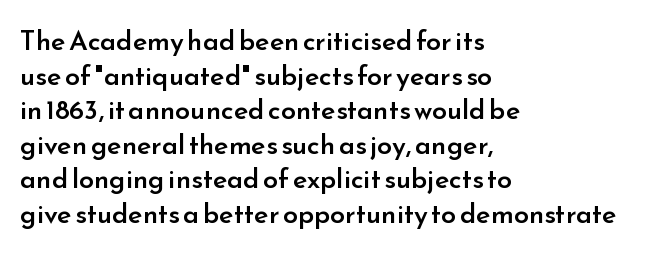
Set as a demibold, roughly 600 on the weight scale. The rendering anchors every line to the left-hand side. Tracking here is standard; glyphs follow each other at the usual distance. In terms of posture, this sample is upright. Each row of text sits above clean, open space.
